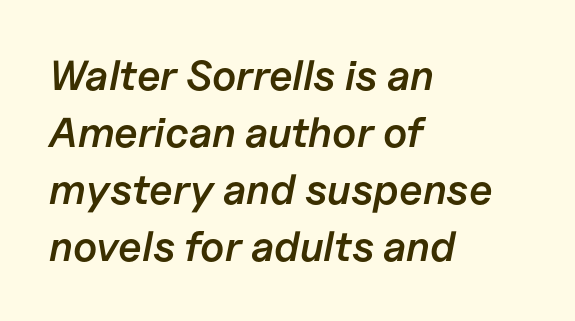
The letters are slanted; this is an italic face. These lines are set flush left with a ragged right edge. Line spacing here is normal. Only glyphs here, with clear space below each row.
